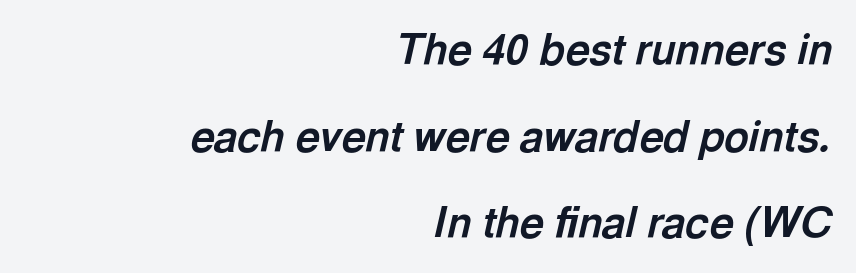
{"italic": "yes", "lean": "right", "slant_degrees": 13, "bold": "yes", "weight": "bold", "width": "normal", "x_height": "medium", "monospaced": "no", "underline": "no", "align": "right", "line_spacing": "loose", "line_spacing_ratio": 2.06, "letter_spacing": "normal", "letter_spacing_em": 0.0, "glyph_px": 42}
